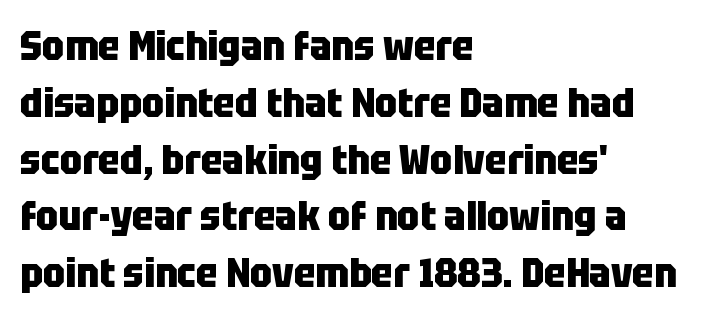
The image shows 40 px heavy, condensed sans-serif type, upright; set left-aligned, normal line spacing (1.42x), normal letter spacing, not underlined; low stroke contrast and a large x-height.
